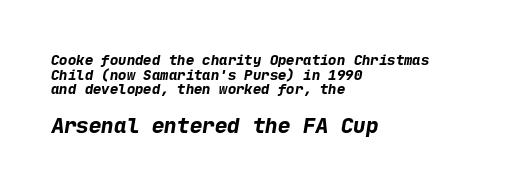
{"bold": "yes", "underline": "no", "align": "left", "line_spacing": "tight", "line_spacing_ratio": 1.05, "letter_spacing": "normal", "letter_spacing_em": 0.0, "larger_block": "second", "size_ratio": 1.5, "glyph_px": 21}
